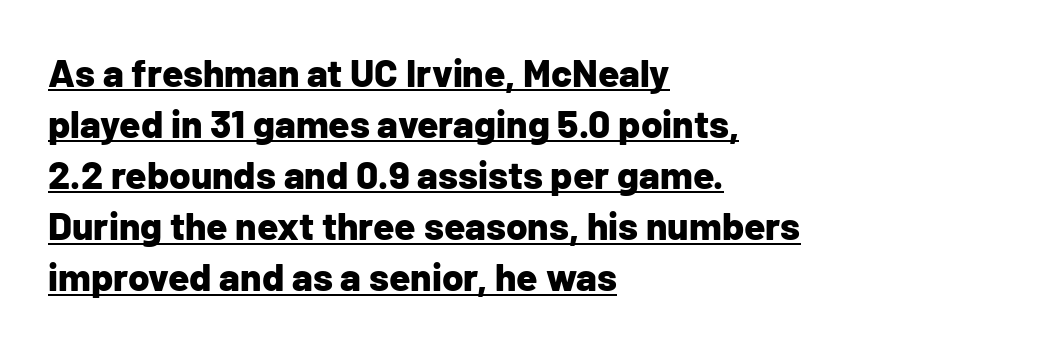
Is this a fixed-width face? No — the glyphs have proportional, varying widths. Does a line run under the words? Yes, clearly. Each glyph is drawn with heavy, bold strokes. Left-aligned paragraph, ragged on the right.
